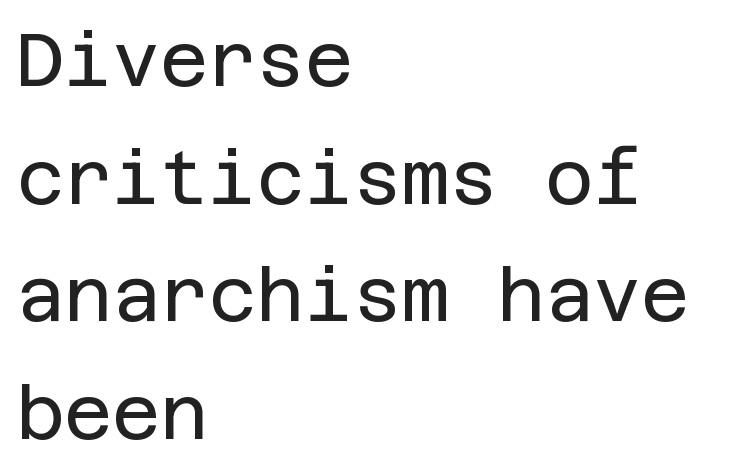
The image shows 74 px regular-weight sans-serif type, upright; set left-aligned, normal line spacing (1.59x), normal letter spacing, not underlined; low stroke contrast and a large x-height.
